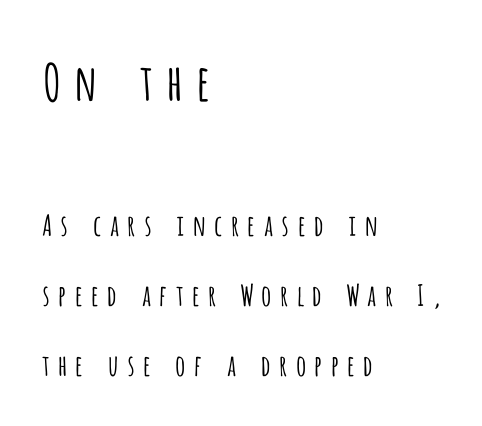
Leading is clearly above the norm, producing a sparse column. The strip under each line holds only bare page. Note: no serifs on the glyphs. Here the first block reads like a headline and the second like body copy. The font sits on the lighter half of the weight spectrum, regular included. In terms of letterspacing, this is a distinctly airy, spread setting.
